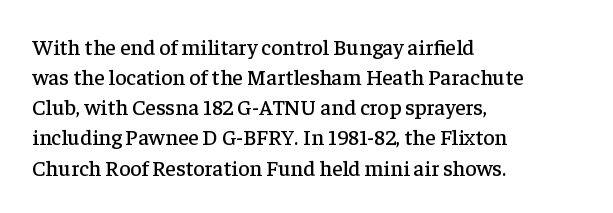
The image shows 22 px text type, upright; set left-aligned, normal line spacing (1.37x), normal letter spacing, not underlined.
